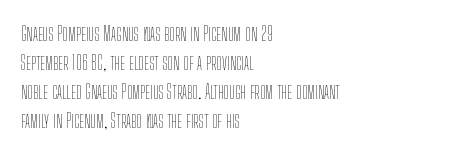
Q: Is the text bold? A: No.
Q: Is the text italic (slanted)? A: No, it is upright.
Q: Is the text underlined? A: No.
Q: How is the paragraph aligned? A: Left-aligned.
Q: Is the spacing between letters normal or unusually wide? A: Normal.
Q: Is the spacing between lines tight, normal or loose? A: Normal.
